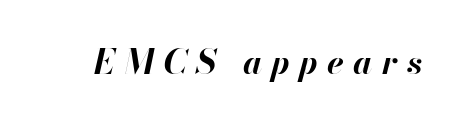
The image shows 34 px bold type, italic (leaning right); set unusually wide letter spacing (+0.27 em), not underlined; high stroke contrast and a small x-height.
